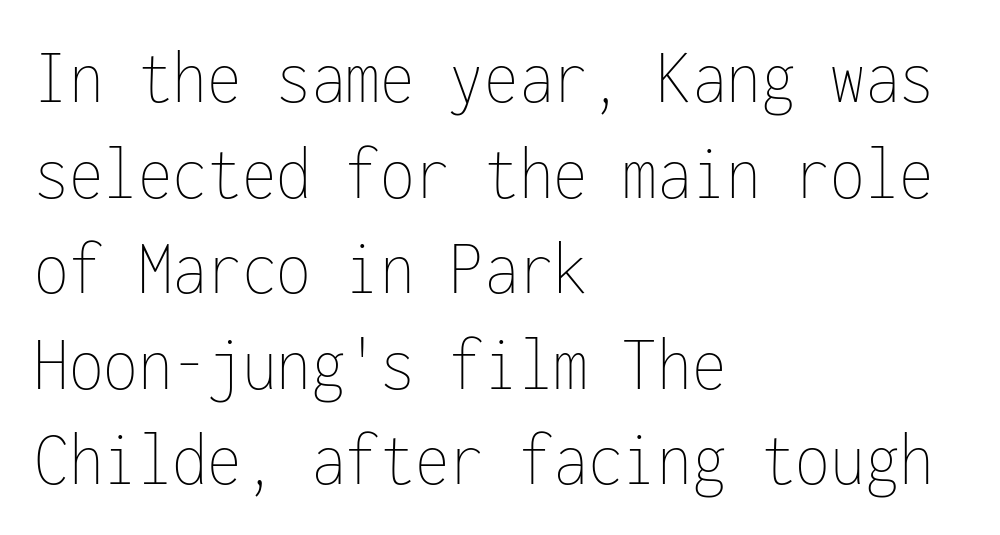
{"italic": "no", "bold": "no", "weight": "thin", "width": "condensed", "stroke_contrast": "low", "x_height": "medium", "monospaced": "yes", "underline": "no", "align": "left", "line_spacing_ratio": 1.21, "letter_spacing": "normal", "letter_spacing_em": 0.0, "glyph_px": 79}
